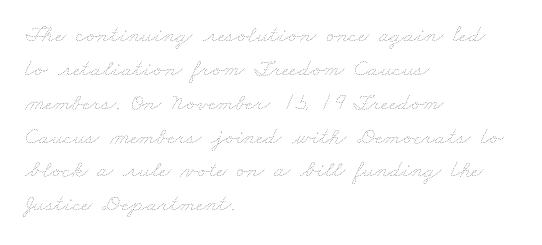
The image shows 24 px text type; set left-aligned, normal line spacing (1.41x), normal letter spacing, not underlined.
